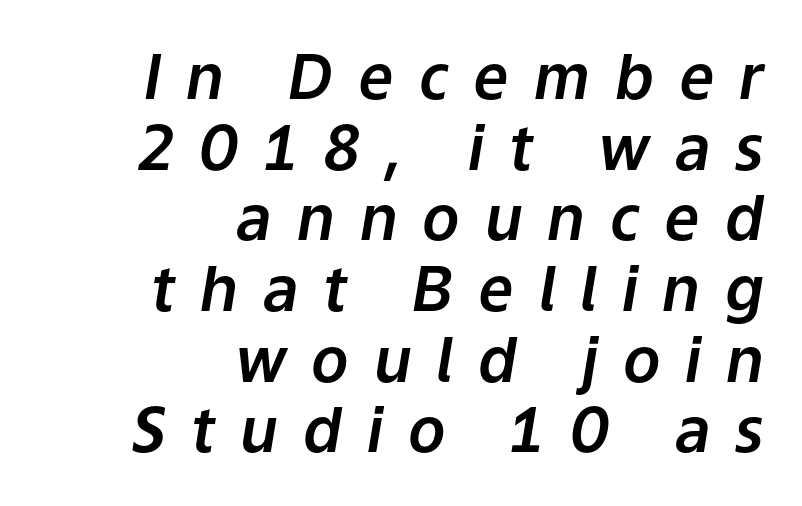
Q: Is the text italic (slanted)? A: Yes, it leans right by about 9 degrees.
Q: Is the text underlined? A: No.
Q: How is the paragraph aligned? A: Right-aligned.
Q: Is the spacing between letters normal or unusually wide? A: Unusually wide.
Q: Is the spacing between lines tight, normal or loose? A: Tight.
Q: Width (condensed, normal, or wide)? A: Normal.
Q: Stroke contrast? A: Low.
Q: x-height? A: Medium.
Q: Monospaced? A: No.
